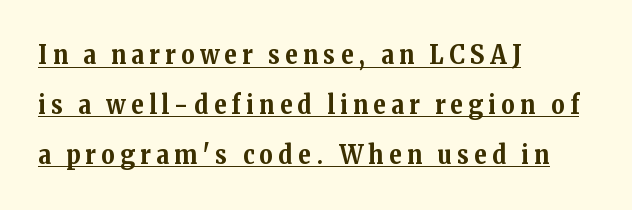
The image shows 26 px bold type, upright; set left-aligned, loose line spacing (1.92x), unusually wide letter spacing (+0.21 em), underlined.
